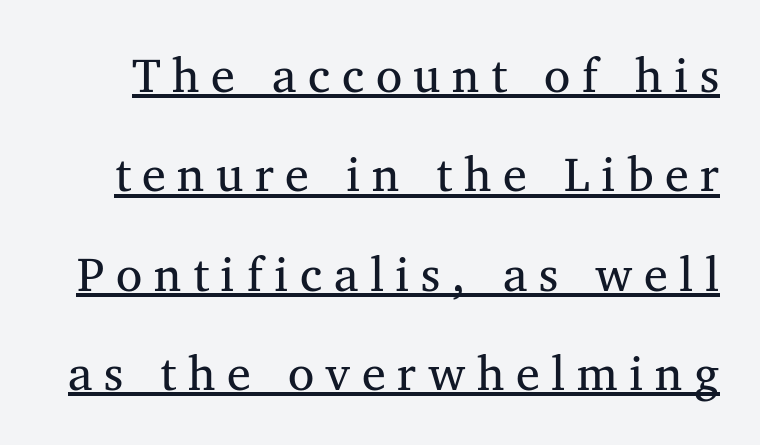
{"serif": "yes", "italic": "no", "bold": "no", "weight": "regular", "width": "normal", "stroke_contrast": "medium", "x_height": "medium", "monospaced": "no", "underline": "yes", "line_spacing": "loose", "line_spacing_ratio": 2.07, "letter_spacing": "wide", "letter_spacing_em": 0.24, "glyph_px": 48}
